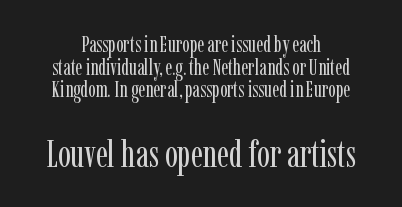
Q: Is the text bold? A: No.
Q: Is the text italic (slanted)? A: No, it is upright.
Q: Is the typeface a serif or a sans-serif typeface? A: Serif.
Q: Is the text underlined? A: No.
Q: Is the spacing between letters normal or unusually wide? A: Normal.
Q: Is the spacing between lines tight, normal or loose? A: Tight.
Q: Which block of text is set in a larger size, the first (top) or the second (bottom)? A: The second (bottom) one.
Q: Width (condensed, normal, or wide)? A: Condensed.
Q: Stroke contrast? A: Low.
Q: x-height? A: Medium.
Q: Monospaced? A: No.
